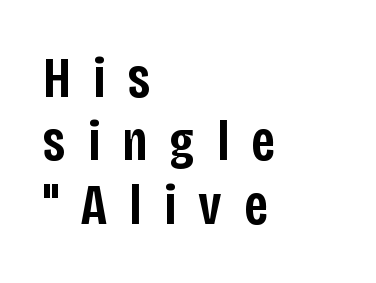
{"serif": "no", "italic": "no", "bold": "semi", "weight": "semibold", "width": "condensed", "stroke_contrast": "low", "x_height": "large", "monospaced": "no", "underline": "no", "align": "left", "line_spacing": "tight", "line_spacing_ratio": 1.11, "letter_spacing": "wide", "letter_spacing_em": 0.39, "glyph_px": 57}
